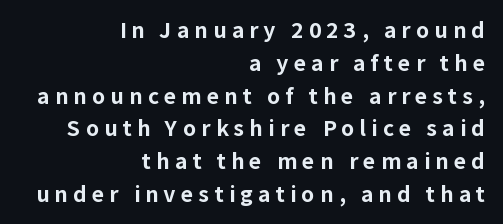
Someone cranked the tracking dial way up on this one. Each glyph is drawn with heavy, bold strokes. Every character sits straight up, as roman type does. The passage shown is not underscored anywhere.
